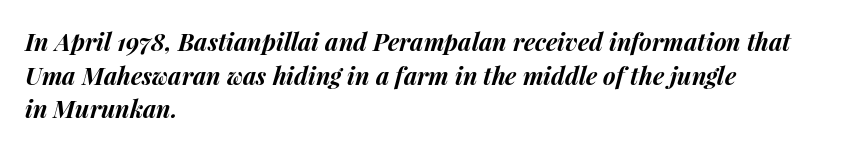
Q: Is the text bold? A: Yes.
Q: Is the text italic (slanted)? A: Yes, it leans right by about 15 degrees.
Q: Is the text underlined? A: No.
Q: How is the paragraph aligned? A: Left-aligned.
Q: Is the spacing between letters normal or unusually wide? A: Normal.
Q: Is the spacing between lines tight, normal or loose? A: Normal.
